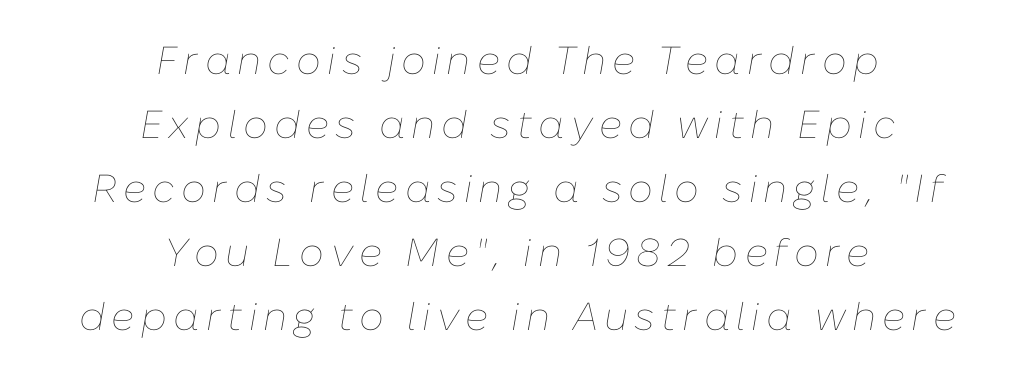
The designer left line spacing at the default. Character widths vary here, with narrow letters taking less room than wide ones. Does the copy run flush right? No — it is centered line by line. The weight tops out at a normal text grade. Decoration check: the copy has no underline.
